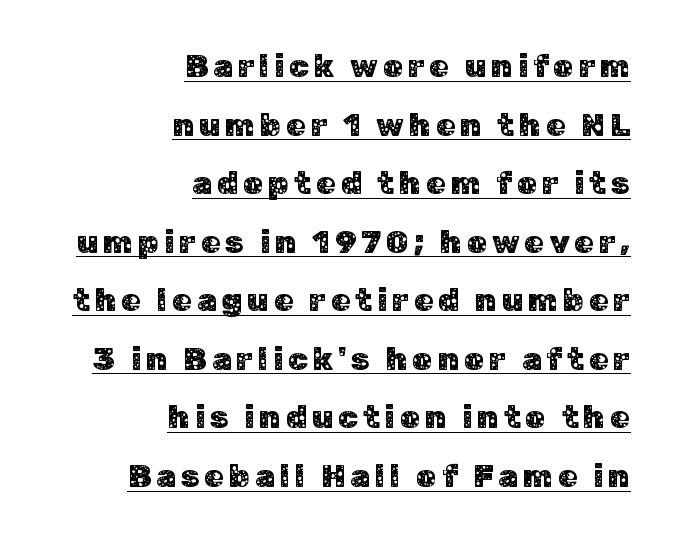
Like a heading marked for emphasis, these lines bear an underscore. Tall strokes in this sample are plumb rather than angled. Right-aligned paragraph, ragged on the left. Does the type have serifs? No, each stem ends abruptly. Think of a printed novel: that variable character pitch is what you see here.
